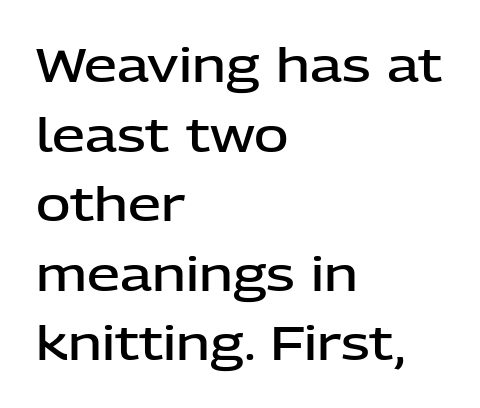
{"serif": "no", "italic": "no", "bold": "semi", "weight": "semibold", "width": "normal", "stroke_contrast": "low", "x_height": "medium", "monospaced": "no", "underline": "no", "align": "left", "line_spacing": "normal", "line_spacing_ratio": 1.48, "letter_spacing": "normal", "letter_spacing_em": 0.0, "glyph_px": 47}
